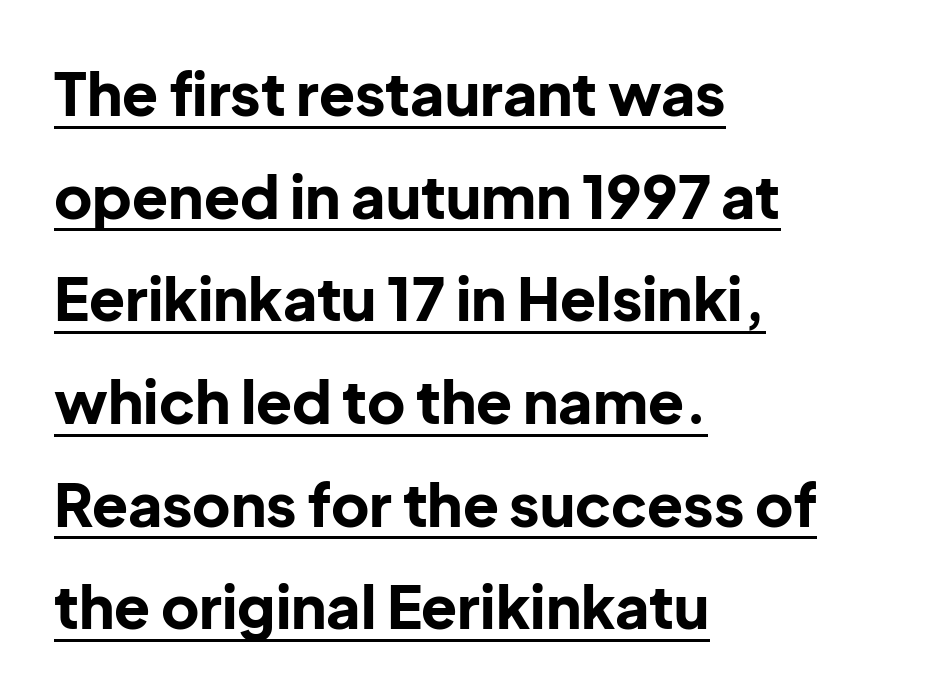
Q: Is the text bold? A: Yes.
Q: Is the text italic (slanted)? A: No, it is upright.
Q: Is the typeface a serif or a sans-serif typeface? A: Sans-serif.
Q: Is the text underlined? A: Yes.
Q: How is the paragraph aligned? A: Left-aligned.
Q: Is the spacing between letters normal or unusually wide? A: Normal.
Q: Width (condensed, normal, or wide)? A: Normal.
Q: Stroke contrast? A: Low.
Q: x-height? A: Medium.
Q: Monospaced? A: No.
